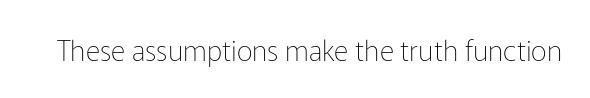
The image shows 28 px thin sans-serif type, upright; set normal letter spacing, not underlined; low stroke contrast and a medium x-height.
